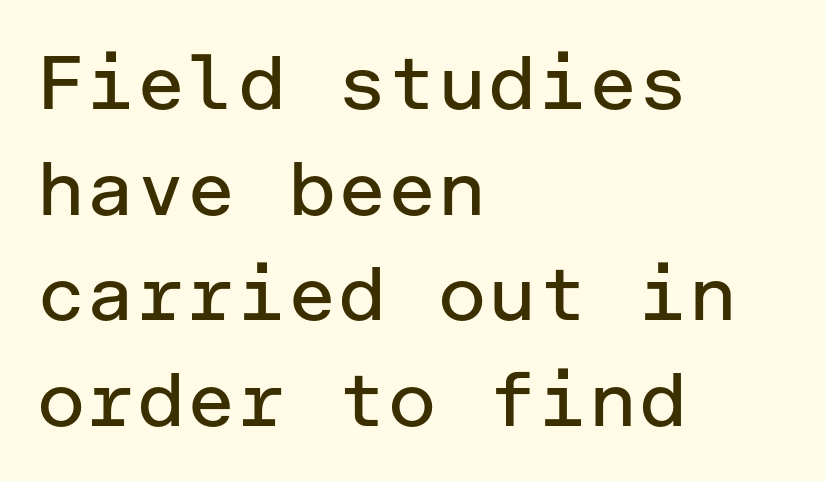
Rows of type keep a routine distance in the vertical direction. A typesetter would label this face a sans. If you drew a ruler down the left edge, every line would touch it. Only glyphs here, with clear space below each row. Upright lettering throughout. Heaviness? Minimal to ordinary, like unemphasized prose.
